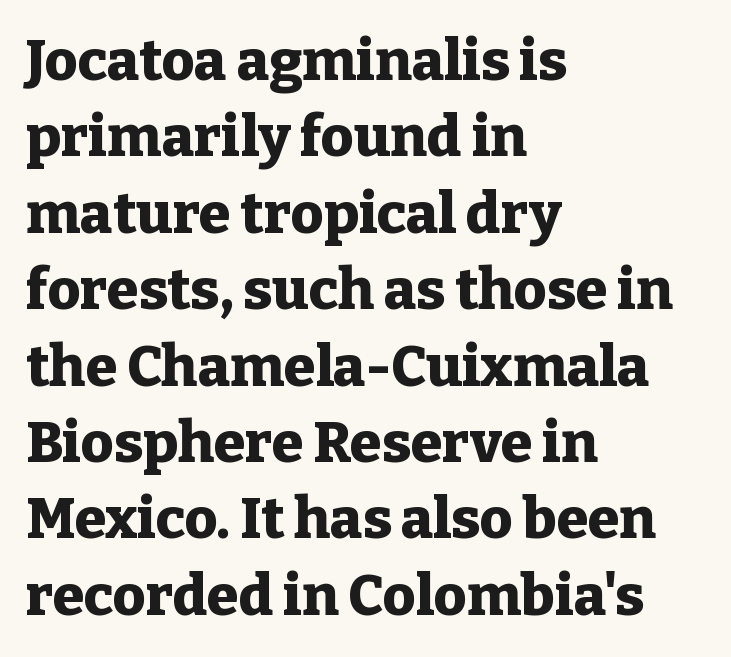
The image shows 57 px heavy serif type, upright; set left-aligned, normal line spacing (1.34x), normal letter spacing, not underlined; low stroke contrast and a medium x-height.
